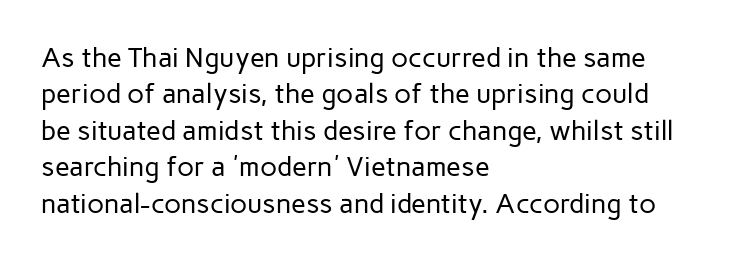
The image shows 27 px text type, upright; set left-aligned, normal line spacing (1.35x), normal letter spacing, not underlined.
